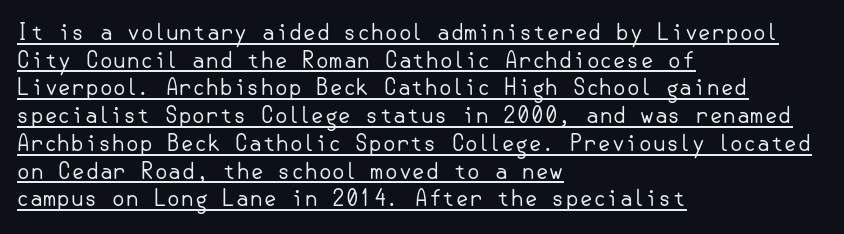
Q: Is the text bold? A: No.
Q: Is the text italic (slanted)? A: No, it is upright.
Q: Is the text underlined? A: Yes.
Q: How is the paragraph aligned? A: Left-aligned.
Q: Is the spacing between letters normal or unusually wide? A: Normal.
Q: Is the spacing between lines tight, normal or loose? A: Normal.
